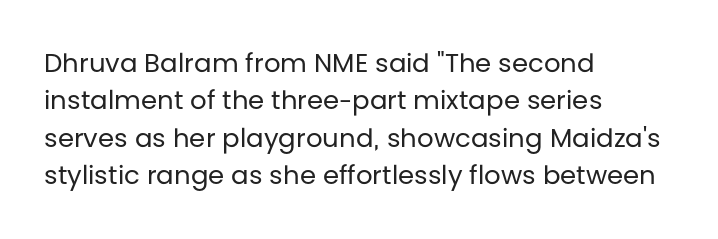
Is the letter spacing exaggerated? No — it looks like the ordinary default. This block has exactly the height ordinary leading produces. This is the regular roman posture of the typeface. Weight: not bold — regular or lighter.
